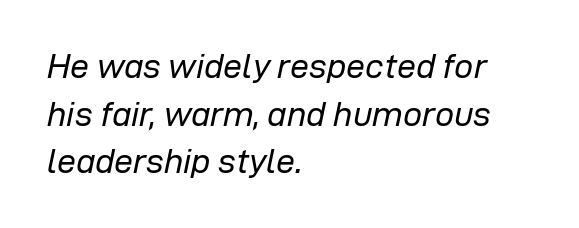
Q: Is the text bold? A: No.
Q: Is the text italic (slanted)? A: Yes, it leans right by about 12 degrees.
Q: Is the text underlined? A: No.
Q: How is the paragraph aligned? A: Left-aligned.
Q: Is the spacing between letters normal or unusually wide? A: Normal.
Q: Is the spacing between lines tight, normal or loose? A: Normal.
Q: Width (condensed, normal, or wide)? A: Normal.
Q: Stroke contrast? A: Low.
Q: x-height? A: Medium.
Q: Monospaced? A: No.
